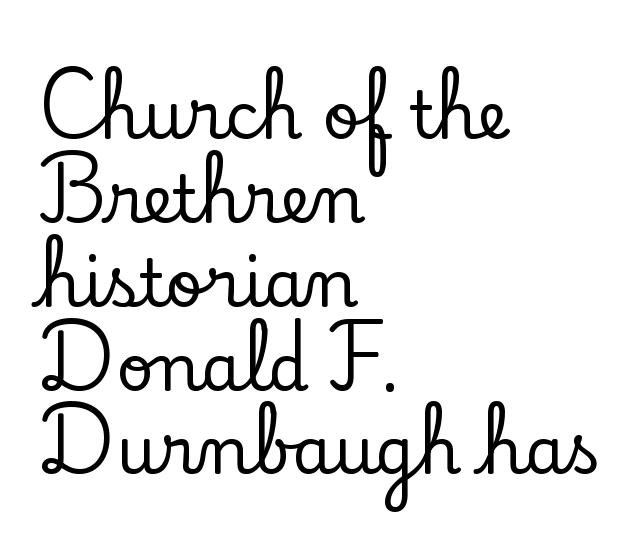
{"serif": "yes", "italic": "no", "width": "normal", "stroke_contrast": "low", "x_height": "small", "monospaced": "no", "underline": "no", "align": "left", "line_spacing": "normal", "line_spacing_ratio": 1.29, "letter_spacing": "normal", "letter_spacing_em": 0.0, "glyph_px": 65}
